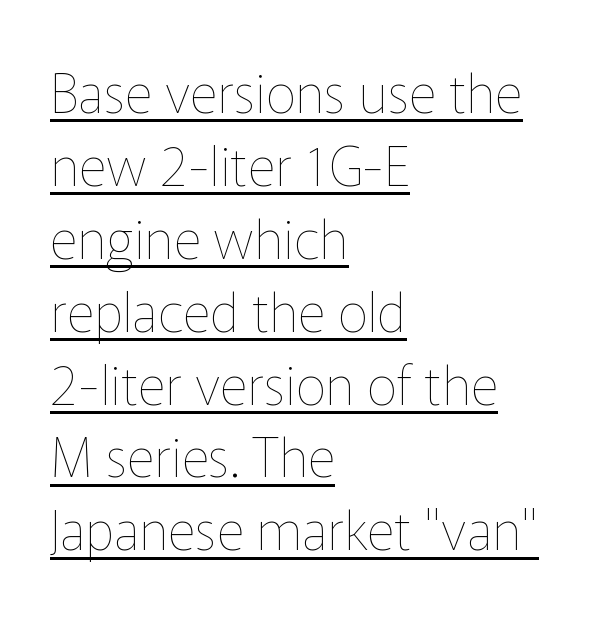
{"italic": "no", "bold": "no", "weight": "thin", "width": "normal", "stroke_contrast": "low", "x_height": "medium", "monospaced": "no", "underline": "yes", "align": "left", "line_spacing": "normal", "line_spacing_ratio": 1.35, "letter_spacing": "normal", "letter_spacing_em": 0.0, "glyph_px": 54}
